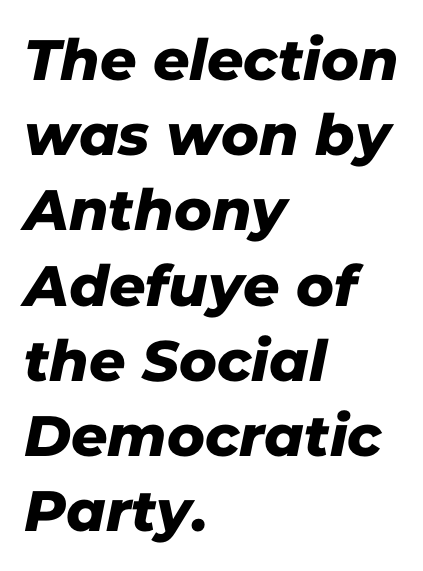
Q: Is the typeface a serif or a sans-serif typeface? A: Sans-serif.
Q: Is the text underlined? A: No.
Q: How is the paragraph aligned? A: Left-aligned.
Q: Is the spacing between letters normal or unusually wide? A: Normal.
Q: Is the spacing between lines tight, normal or loose? A: Normal.
Q: Width (condensed, normal, or wide)? A: Normal.
Q: Stroke contrast? A: Low.
Q: x-height? A: Medium.
Q: Monospaced? A: No.
